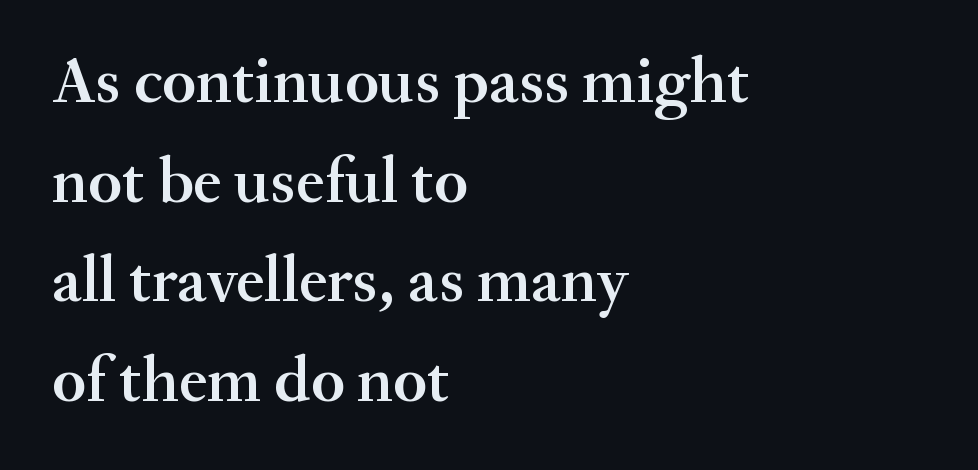
{"serif": "yes", "italic": "no", "bold": "semi", "weight": "semibold", "width": "normal", "stroke_contrast": "medium", "x_height": "small", "monospaced": "no", "underline": "no", "align": "left", "line_spacing": "normal", "line_spacing_ratio": 1.51, "letter_spacing": "normal", "letter_spacing_em": 0.0, "glyph_px": 66}
